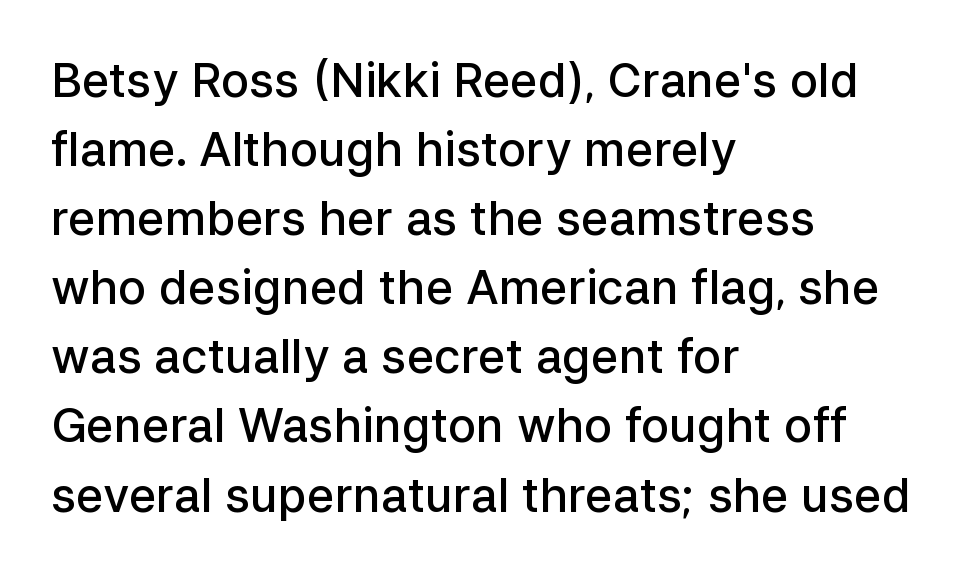
The image shows 47 px semibold sans-serif type, upright; set left-aligned, normal line spacing (1.47x), normal letter spacing, not underlined; low stroke contrast and a medium x-height.
